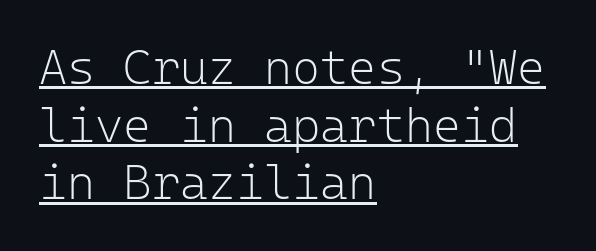
The image shows 48 px light sans-serif type, upright, monospaced; set left-aligned, line spacing 1.2x, normal letter spacing, underlined; low stroke contrast and a medium x-height.
